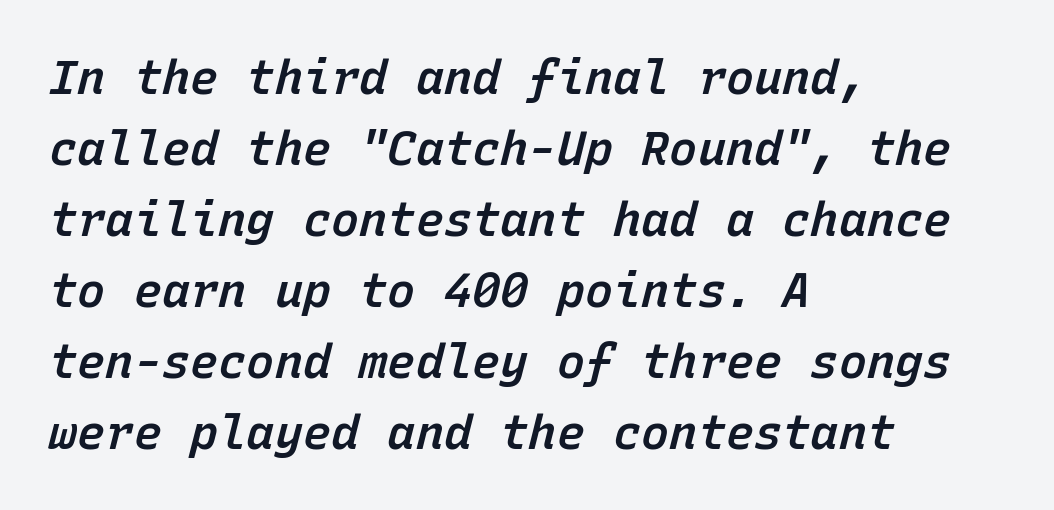
Inter-character spacing is left at the font's built-in metrics. The gap between lines stays unmarked. Stroke thickness is moderately raised; the sample reads as semibold. Tall strokes in this sample are angled rather than plumb.
